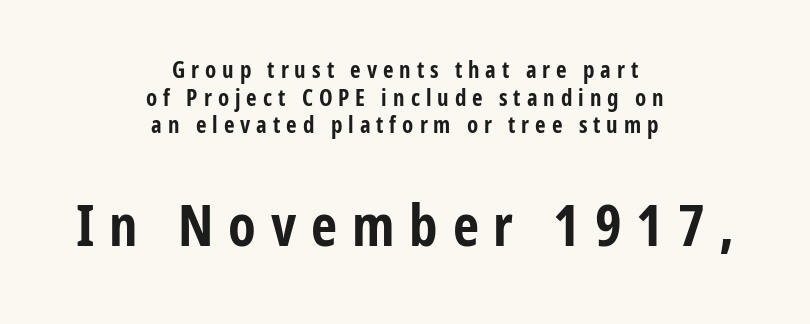
Q: Is the text bold? A: Yes.
Q: Is the text italic (slanted)? A: No, it is upright.
Q: Is the typeface a serif or a sans-serif typeface? A: Sans-serif.
Q: Is the text underlined? A: No.
Q: How is the paragraph aligned? A: Centered.
Q: Is the spacing between letters normal or unusually wide? A: Unusually wide.
Q: Which block of text is set in a larger size, the first (top) or the second (bottom)? A: The second (bottom) one.
Q: Width (condensed, normal, or wide)? A: Condensed.
Q: Stroke contrast? A: Low.
Q: x-height? A: Medium.
Q: Monospaced? A: No.
